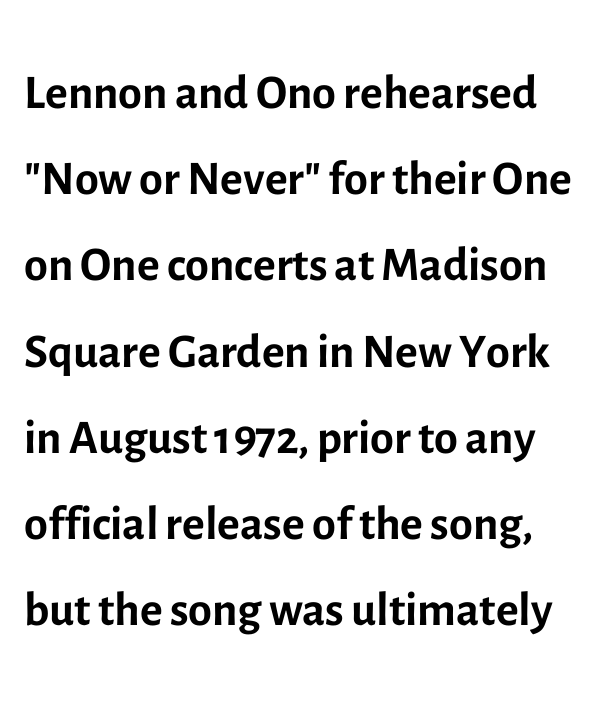
Q: Is the text bold? A: No.
Q: Is the text italic (slanted)? A: No, it is upright.
Q: Is the typeface a serif or a sans-serif typeface? A: Sans-serif.
Q: Is the text underlined? A: No.
Q: How is the paragraph aligned? A: Left-aligned.
Q: Is the spacing between letters normal or unusually wide? A: Normal.
Q: Is the spacing between lines tight, normal or loose? A: Normal.
Q: Width (condensed, normal, or wide)? A: Normal.
Q: x-height? A: Medium.
Q: Monospaced? A: No.
